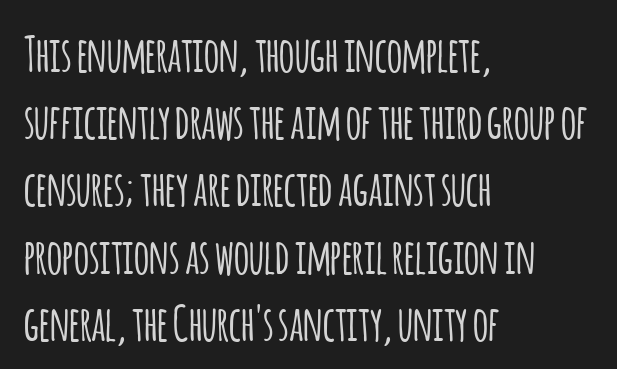
Q: Is the text italic (slanted)? A: No, it is upright.
Q: Is the typeface a serif or a sans-serif typeface? A: Sans-serif.
Q: Is the text underlined? A: No.
Q: How is the paragraph aligned? A: Left-aligned.
Q: Is the spacing between letters normal or unusually wide? A: Normal.
Q: Is the spacing between lines tight, normal or loose? A: Normal.
Q: Width (condensed, normal, or wide)? A: Condensed.
Q: Stroke contrast? A: Low.
Q: x-height? A: Large.
Q: Monospaced? A: No.
